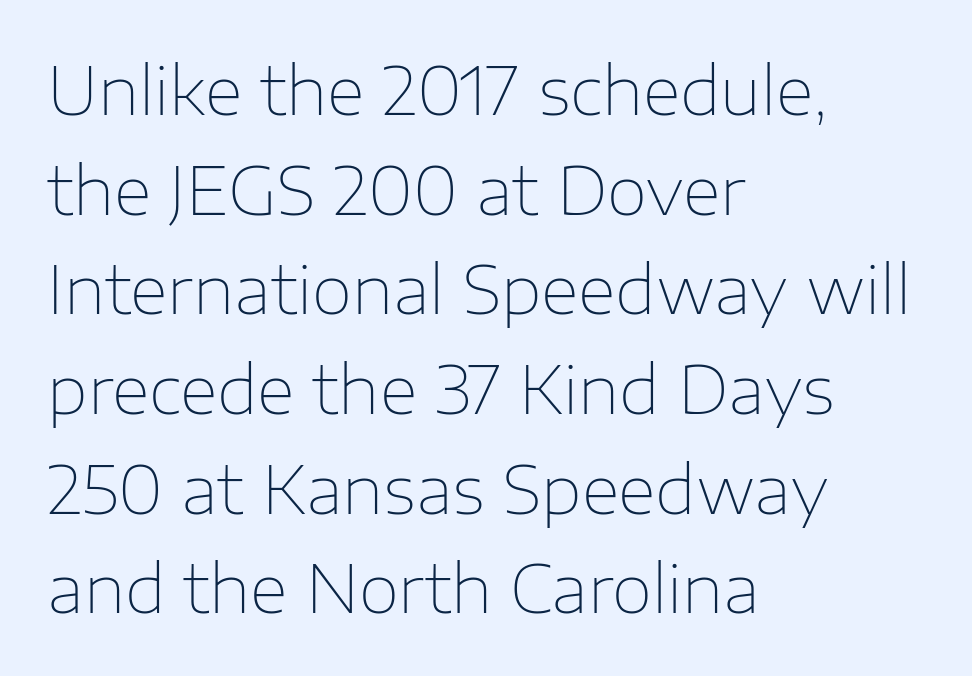
The line texture is even and compact thanks to regular tracking. In terms of letterform style, serifs are entirely absent. Ascenders rise straight up at ninety degrees. Leftover space on each line is placed entirely after the last word.
